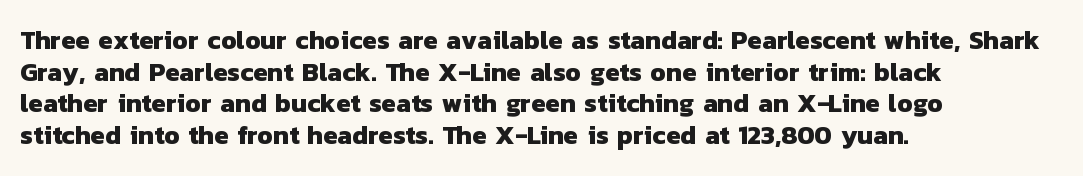
{"bold": "yes", "underline": "no", "align": "left", "line_spacing_ratio": 1.22, "letter_spacing": "normal", "letter_spacing_em": 0.0, "glyph_px": 26}
